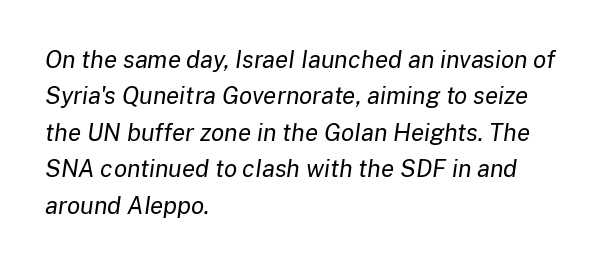
The image shows 24 px text type, italic (leaning right); set left-aligned, normal line spacing (1.52x), normal letter spacing, not underlined.
